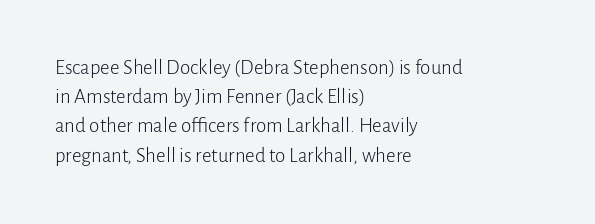
Q: Is the text bold? A: No.
Q: Is the text italic (slanted)? A: No, it is upright.
Q: Is the text underlined? A: No.
Q: How is the paragraph aligned? A: Left-aligned.
Q: Is the spacing between letters normal or unusually wide? A: Normal.
Q: Is the spacing between lines tight, normal or loose? A: Normal.
